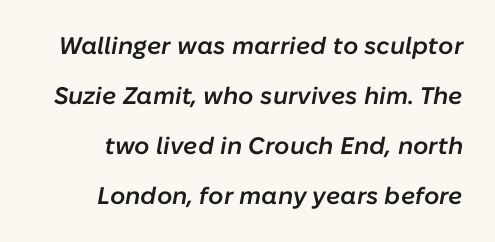
{"italic": "yes", "lean": "right", "slant_degrees": 10, "bold": "semi", "underline": "no", "align": "right", "line_spacing": "loose", "line_spacing_ratio": 2.09, "letter_spacing": "normal", "letter_spacing_em": 0.0, "glyph_px": 24}
